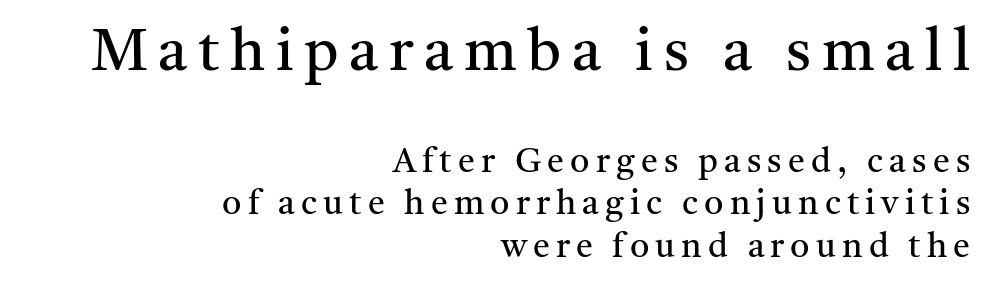
Caption: multi-line text, flush right, ragged left. Honestly, there is no underline to notice here at all. Notice how descenders clear the ascenders below comfortably — that's standard leading. A light-to-regular cut is what we see here.
